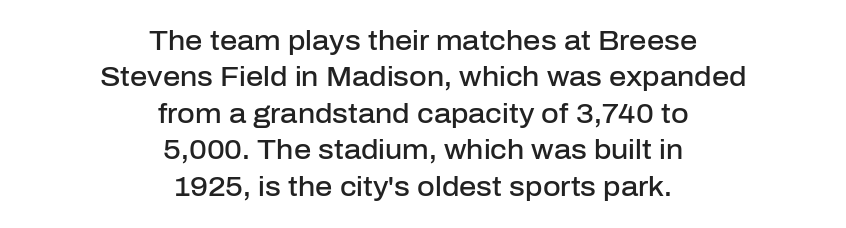
Q: Is the text bold? A: Semi-bold.
Q: Is the text italic (slanted)? A: No, it is upright.
Q: Is the text underlined? A: No.
Q: How is the paragraph aligned? A: Centered.
Q: Is the spacing between letters normal or unusually wide? A: Normal.
Q: Is the spacing between lines tight, normal or loose? A: Normal.
